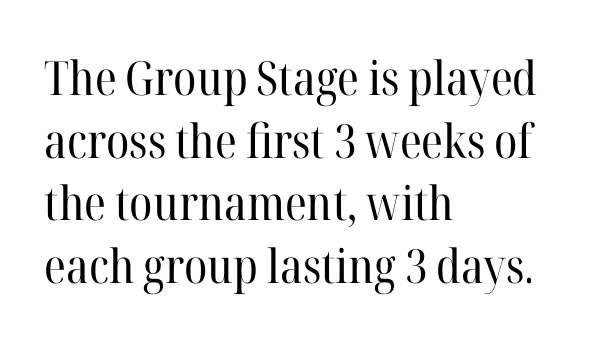
The rows are spaced the way most documents space them. No extra ink here — the face is not bold. If you drew a ruler down the left edge, every line would touch it. Characters follow at the spacing the type designer built in. Each letter keeps its own natural width here, so spacing adapts to shape. Does the type have serifs? Yes, each stem ends in a small foot.
